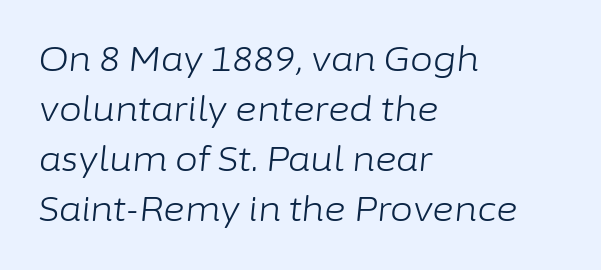
Q: Is the text bold? A: No.
Q: Is the text italic (slanted)? A: Yes, it leans right by about 6 degrees.
Q: Is the text underlined? A: No.
Q: How is the paragraph aligned? A: Left-aligned.
Q: Is the spacing between letters normal or unusually wide? A: Normal.
Q: Is the spacing between lines tight, normal or loose? A: Normal.
Q: Width (condensed, normal, or wide)? A: Normal.
Q: Stroke contrast? A: Low.
Q: x-height? A: Medium.
Q: Monospaced? A: No.
